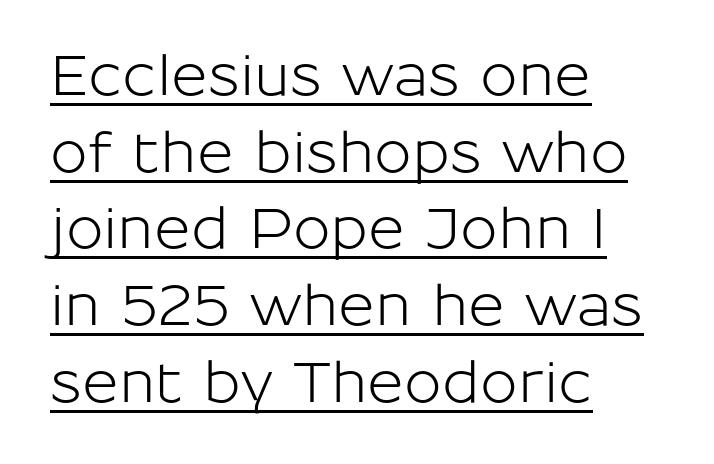
{"serif": "no", "italic": "no", "width": "normal", "stroke_contrast": "low", "x_height": "medium", "monospaced": "no", "underline": "yes", "align": "left", "line_spacing": "normal", "line_spacing_ratio": 1.37, "letter_spacing": "normal", "letter_spacing_em": 0.0, "glyph_px": 56}
